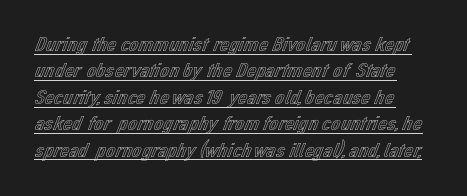
Line spacing here is normal. A continuous stroke trails under the words, as in a hyperlink. This sample uses plain, unmodified letter spacing.
